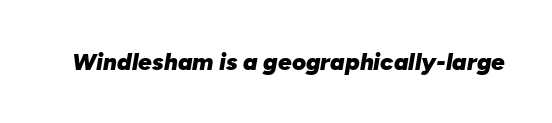
The image shows 24 px bold type, italic (leaning right); set normal letter spacing, not underlined.
